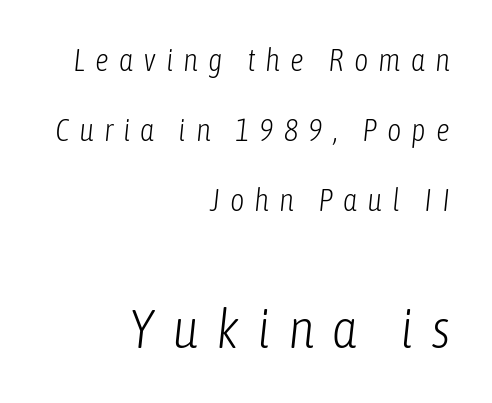
{"italic": "yes", "lean": "right", "slant_degrees": 6, "bold": "no", "weight": "light", "width": "condensed", "stroke_contrast": "low", "x_height": "medium", "monospaced": "no", "underline": "no", "align": "right", "line_spacing": "loose", "line_spacing_ratio": 2.26, "letter_spacing": "wide", "letter_spacing_em": 0.32, "larger_block": "second", "size_ratio": 1.77, "glyph_px": 55}
